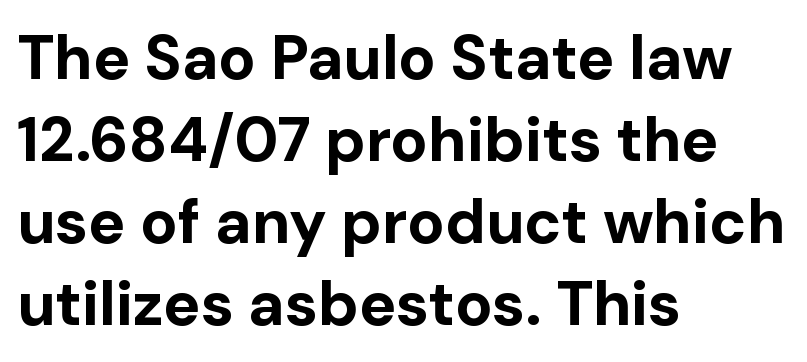
Stroke thickness is high; the sample reads as a true bold. Nobody drew a line under any word here. The typeface chosen for these lines omits serifs. The rag falls on the right side of this text block. Each word holds together tightly as a unit, with standard inter-letter gaps.
